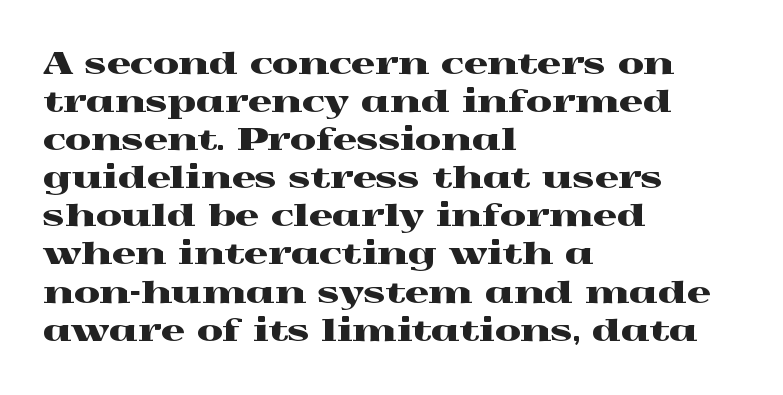
The image shows 30 px wide serif type, upright; set left-aligned, normal line spacing (1.27x), normal letter spacing, not underlined; a medium x-height.
